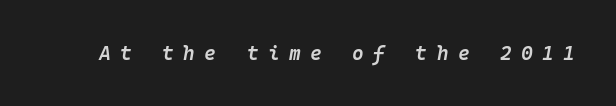
{"italic": "yes", "lean": "right", "slant_degrees": 10, "bold": "semi", "underline": "no", "letter_spacing": "wide", "letter_spacing_em": 0.47, "glyph_px": 20}
